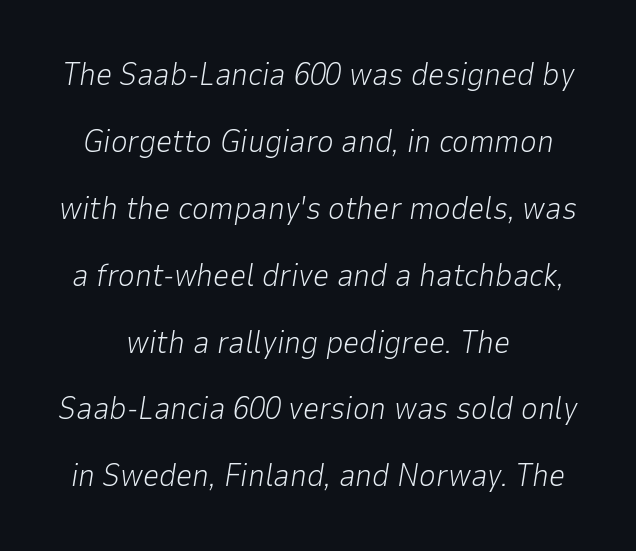
The image shows 32 px light type, italic (leaning right); set centered, loose line spacing (2.09x), normal letter spacing, not underlined; low stroke contrast and a medium x-height.
